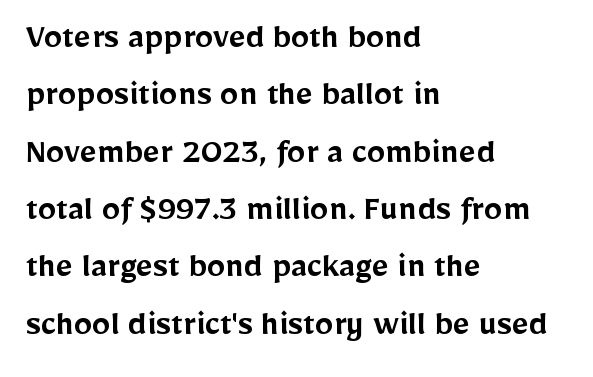
{"serif": "no", "italic": "no", "bold": "semi", "weight": "semibold", "width": "normal", "stroke_contrast": "low", "x_height": "medium", "monospaced": "no", "underline": "no", "align": "left", "line_spacing": "normal", "line_spacing_ratio": 1.55, "letter_spacing": "normal", "letter_spacing_em": 0.0, "glyph_px": 37}
